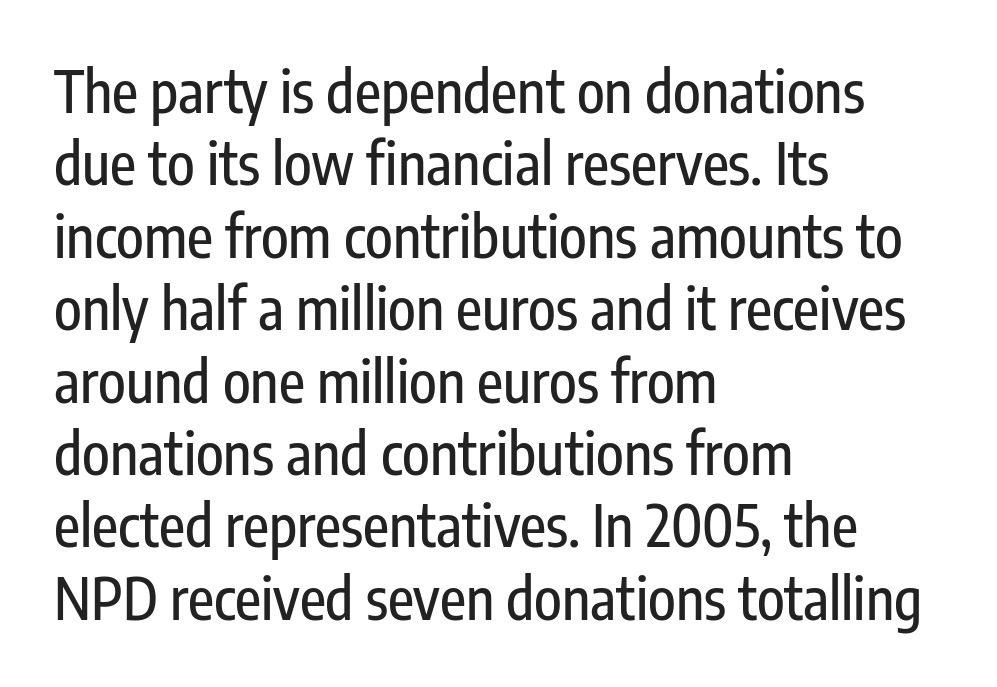
The axis of the letterforms is exactly vertical. These lines are rendered in a variable-pitch font. Unlike a traditional serif, this face leaves its strokes unadorned. Each word holds together tightly as a unit, with standard inter-letter gaps. Rule under the text: the space is simply empty.
